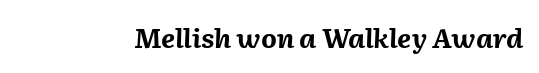
The sample has been set heavy, in full bold. Anything drawn beneath the words? Only blank space. Would a proofreader flag this as italicized? Yes. Short note: letters normally spaced.
